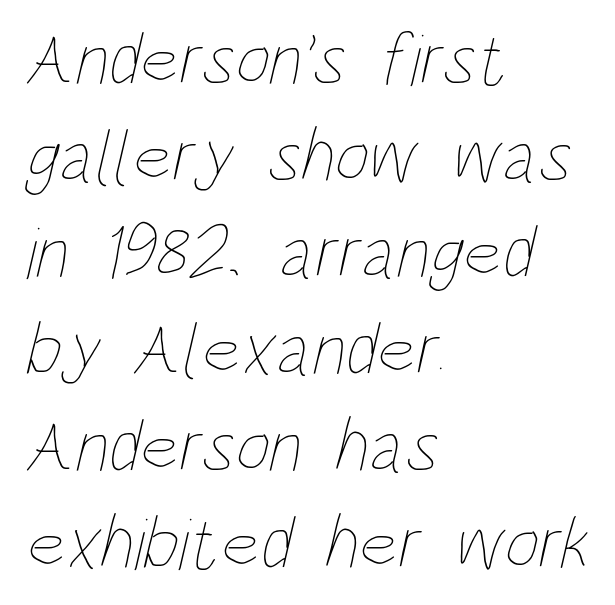
{"bold": "no", "weight": "thin", "width": "condensed", "stroke_contrast": "low", "x_height": "large", "monospaced": "no", "underline": "no", "align": "left", "line_spacing": "normal", "line_spacing_ratio": 1.29, "letter_spacing": "normal", "letter_spacing_em": 0.0, "glyph_px": 75}
